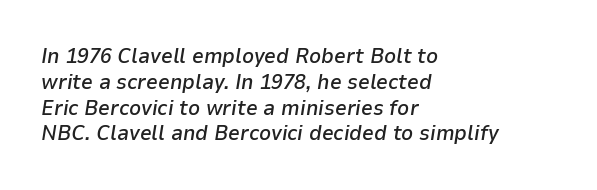
Q: Is the text bold? A: Semi-bold.
Q: Is the text italic (slanted)? A: Yes, it leans right by about 9 degrees.
Q: Is the text underlined? A: No.
Q: How is the paragraph aligned? A: Left-aligned.
Q: Is the spacing between letters normal or unusually wide? A: Normal.
